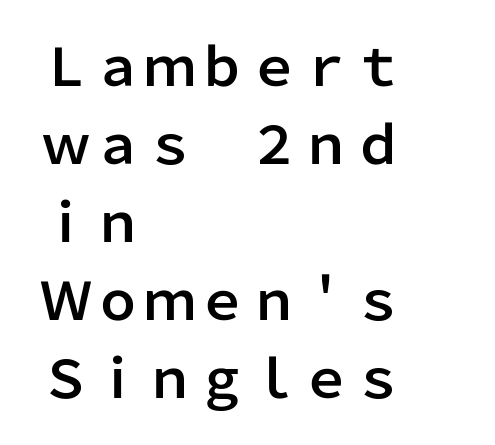
Q: Is the text italic (slanted)? A: No, it is upright.
Q: Is the typeface a serif or a sans-serif typeface? A: Sans-serif.
Q: Is the text underlined? A: No.
Q: How is the paragraph aligned? A: Left-aligned.
Q: Is the spacing between letters normal or unusually wide? A: Normal.
Q: Is the spacing between lines tight, normal or loose? A: Normal.
Q: Width (condensed, normal, or wide)? A: Normal.
Q: Stroke contrast? A: Low.
Q: x-height? A: Medium.
Q: Monospaced? A: No.
